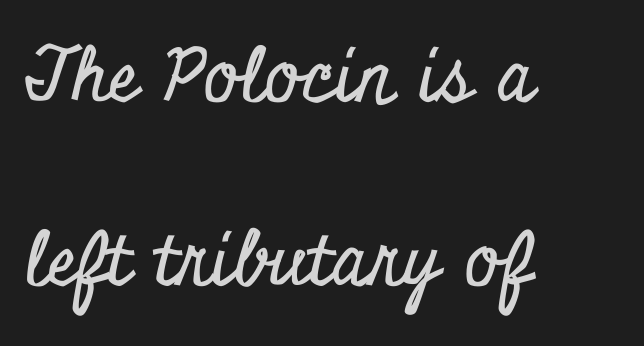
Q: Is the text italic (slanted)? A: Yes.
Q: Is the typeface a serif or a sans-serif typeface? A: Serif.
Q: Is the text underlined? A: No.
Q: How is the paragraph aligned? A: Left-aligned.
Q: Is the spacing between letters normal or unusually wide? A: Normal.
Q: Is the spacing between lines tight, normal or loose? A: Loose.
Q: Width (condensed, normal, or wide)? A: Condensed.
Q: Stroke contrast? A: Low.
Q: x-height? A: Small.
Q: Monospaced? A: No.
